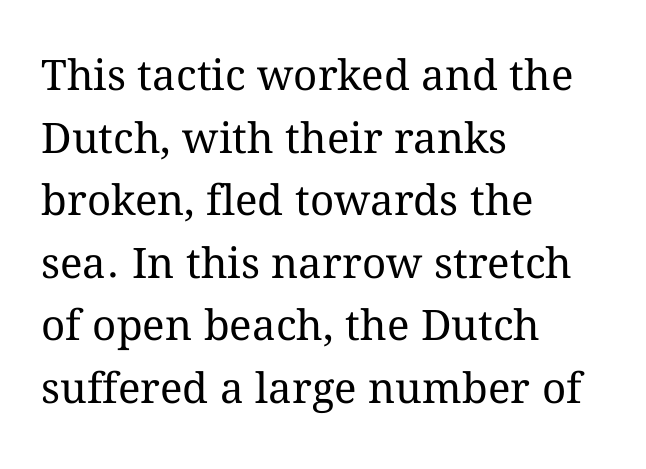
The image shows 42 px regular-weight type, upright; set left-aligned, normal line spacing (1.49x), normal letter spacing, not underlined; medium stroke contrast and a medium x-height.
